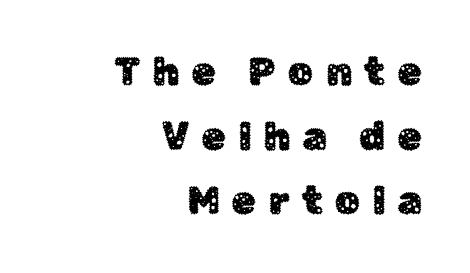
The image shows 39 px sans-serif type, upright; set right-aligned, normal line spacing (1.66x), unusually wide letter spacing (+0.32 em), not underlined; low stroke contrast and a medium x-height.
